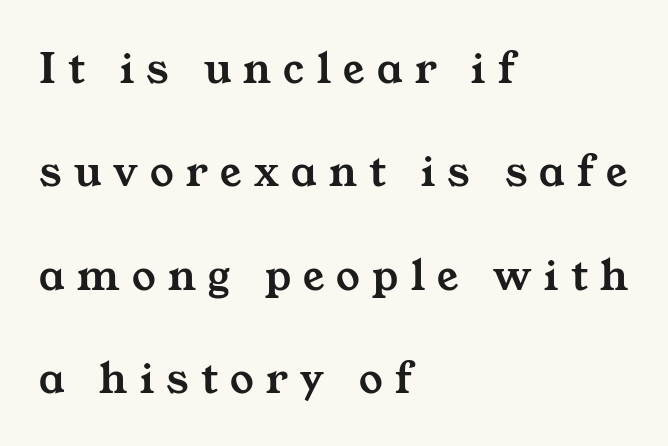
Q: Is the typeface a serif or a sans-serif typeface? A: Serif.
Q: Is the text underlined? A: No.
Q: How is the paragraph aligned? A: Left-aligned.
Q: Is the spacing between letters normal or unusually wide? A: Unusually wide.
Q: Is the spacing between lines tight, normal or loose? A: Loose.
Q: Width (condensed, normal, or wide)? A: Wide.
Q: Stroke contrast? A: Medium.
Q: x-height? A: Medium.
Q: Monospaced? A: No.
